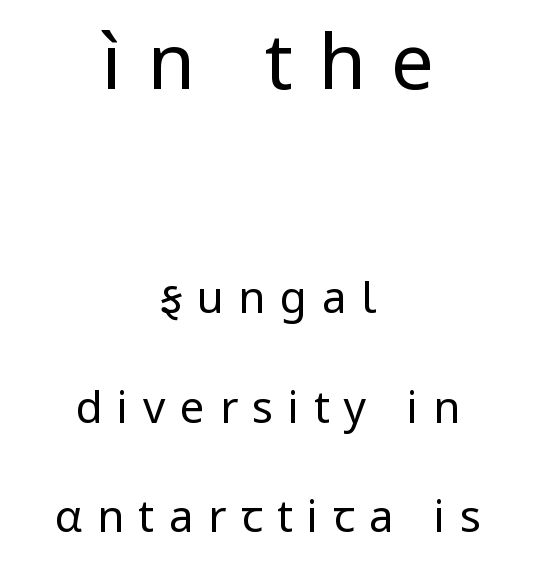
Q: Is the text bold? A: No.
Q: Is the text italic (slanted)? A: No, it is upright.
Q: Is the typeface a serif or a sans-serif typeface? A: Sans-serif.
Q: Is the text underlined? A: No.
Q: How is the paragraph aligned? A: Centered.
Q: Is the spacing between letters normal or unusually wide? A: Unusually wide.
Q: Is the spacing between lines tight, normal or loose? A: Loose.
Q: Which block of text is set in a larger size, the first (top) or the second (bottom)? A: The first (top) one.
Q: Width (condensed, normal, or wide)? A: Normal.
Q: Stroke contrast? A: Low.
Q: x-height? A: Medium.
Q: Monospaced? A: No.
